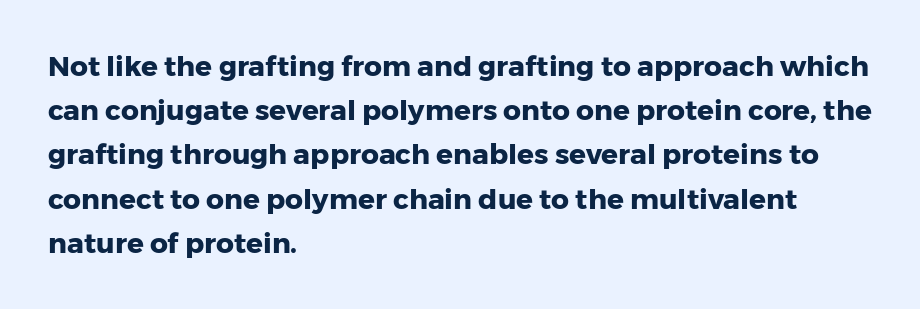
Q: Is the text bold? A: Yes.
Q: Is the text italic (slanted)? A: No, it is upright.
Q: Is the typeface a serif or a sans-serif typeface? A: Sans-serif.
Q: Is the text underlined? A: No.
Q: How is the paragraph aligned? A: Left-aligned.
Q: Is the spacing between letters normal or unusually wide? A: Normal.
Q: Is the spacing between lines tight, normal or loose? A: Normal.
Q: Width (condensed, normal, or wide)? A: Normal.
Q: Stroke contrast? A: Low.
Q: x-height? A: Medium.
Q: Monospaced? A: No.
